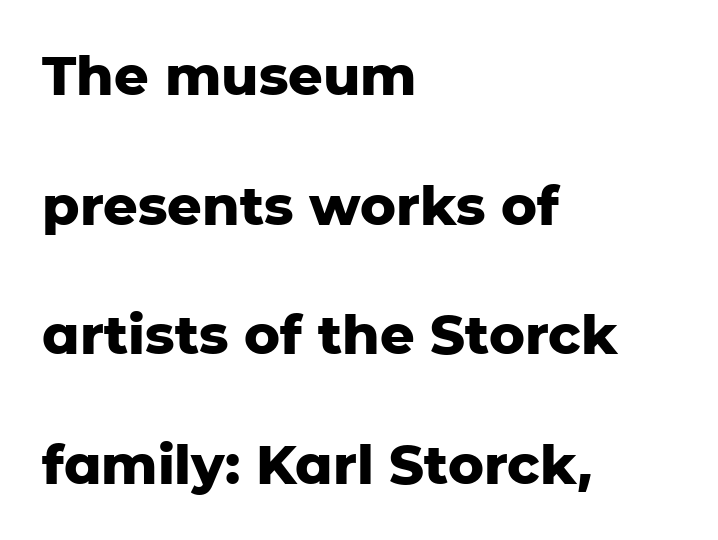
Does the copy run flush right? No — it runs flush left. Typographically, this falls in the sans-serif category. The strokes are fattened all the way to bold. A typesetter would call this leading open, well beyond the default. These lines are rendered in a variable-pitch font. Posture: straight, roman, zero tilt.
